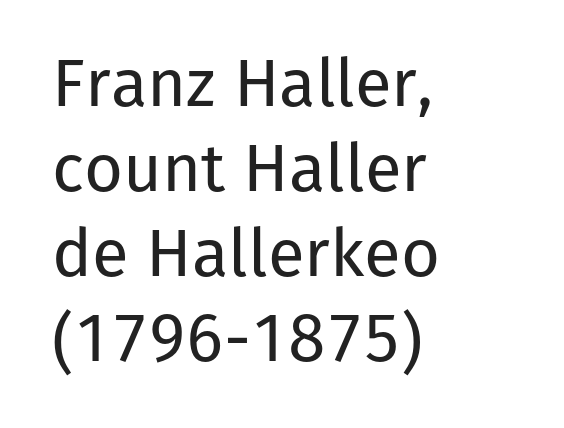
{"serif": "no", "italic": "no", "bold": "no", "weight": "regular", "width": "normal", "stroke_contrast": "low", "x_height": "medium", "monospaced": "no", "underline": "no", "align": "left", "line_spacing": "normal", "line_spacing_ratio": 1.27, "letter_spacing": "normal", "letter_spacing_em": 0.0, "glyph_px": 67}
